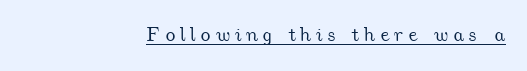
Q: Is the text underlined? A: Yes.
Q: How is the paragraph aligned? A: Right-aligned.
Q: Is the spacing between letters normal or unusually wide? A: Unusually wide.
